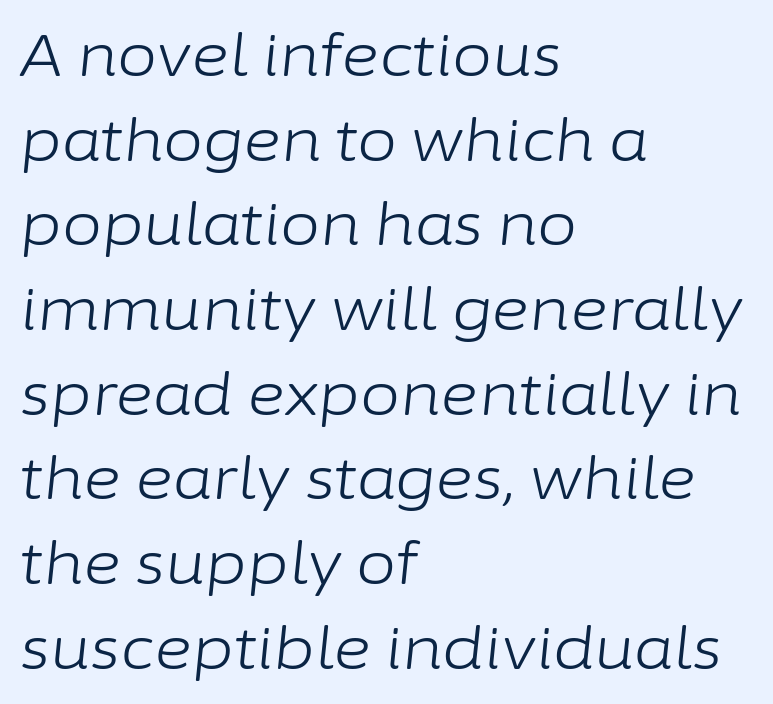
{"italic": "yes", "lean": "right", "slant_degrees": 6, "bold": "no", "weight": "light", "width": "normal", "stroke_contrast": "low", "x_height": "medium", "monospaced": "no", "underline": "no", "align": "left", "line_spacing": "normal", "line_spacing_ratio": 1.46, "letter_spacing": "normal", "letter_spacing_em": 0.0, "glyph_px": 58}
